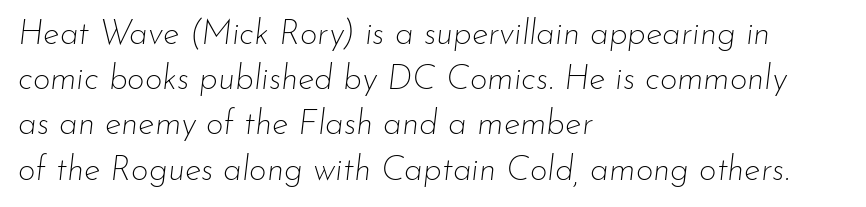
The image shows 34 px thin type, italic (leaning right); set left-aligned, normal line spacing (1.33x), normal letter spacing, not underlined; low stroke contrast and a small x-height.
